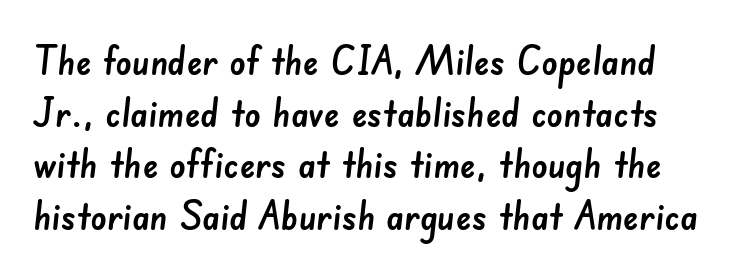
Bare-footed words on every line. Is this a sans? Yes — the strokes have no serifs. The tracking reads as untouched default to a designer's eye. Summary of vertical rhythm: regular, with standard interline spacing. Spacing verdict: proportional, widths tailored to each character.
